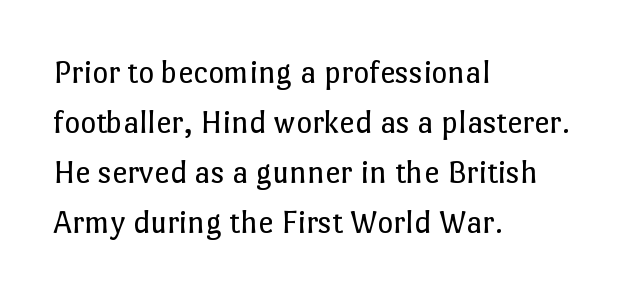
The image shows 34 px regular-weight type, upright; set left-aligned, normal line spacing (1.47x), normal letter spacing, not underlined; low stroke contrast and a medium x-height.
